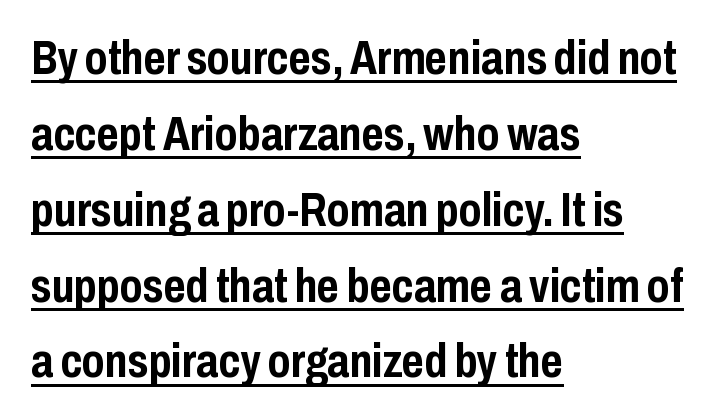
Its strokes are broad and dark, the hallmark of bold type. Is this a sans? Yes — the strokes have no serifs. Look at the tracking — it's just the regular setting, nothing added. Note the varied advance widths — an 'i' is clearly narrower than an 'm'. Students, observe the line beneath the letters — that is underlining.
